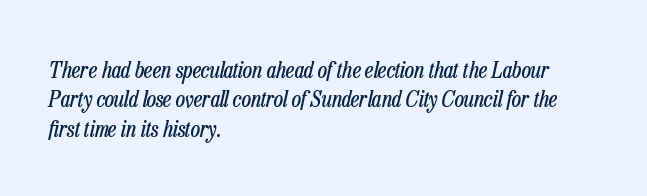
Every character sits at an angle, as italics do. The lines in this sample share a left origin and differ only in where they stop. This rendering features lettering with no underline. A typesetter would call this zero additional tracking. Whoever set this chose a conventional vertical rhythm. Stems here are at most as thick as an everyday book face.
